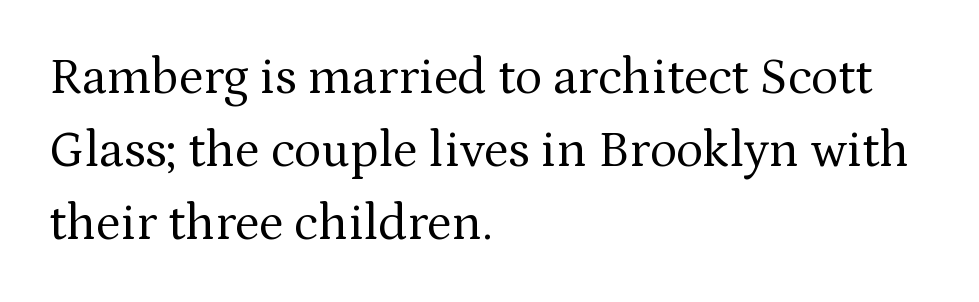
A roman cut, with each character standing at attention. A typesetter would label this face a serif. You could not count columns in this text — the font is proportionally spaced. The typesetting does not lean heavy: it is not bold. Successive baselines arrive at the customary interval. There is no visible air inserted between adjacent glyphs.
